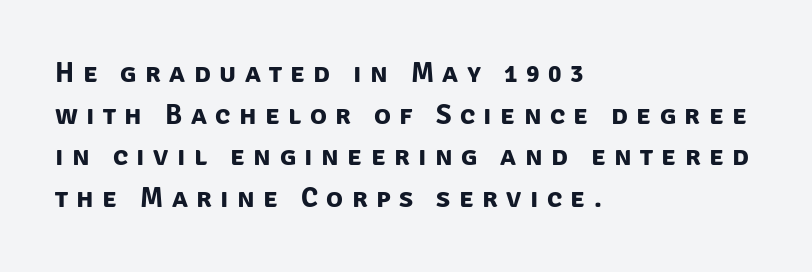
Lines of text with bare space underneath. I'd describe the lettering as bold — thick and assertive. This sample has the flowing, uneven cadence of proportional lettering. Students, note that the glyphs here are deliberately spaced far apart. Each new line begins a customary step beneath the previous one. The setting favours the left margin, as ordinary paragraphs usually do.
